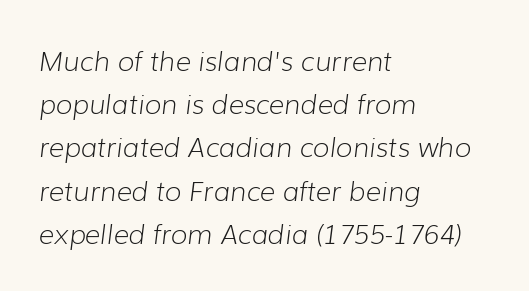
{"italic": "yes", "lean": "right", "slant_degrees": 7, "bold": "no", "underline": "no", "align": "left", "line_spacing": "normal", "line_spacing_ratio": 1.6, "letter_spacing": "normal", "letter_spacing_em": 0.0, "glyph_px": 27}
